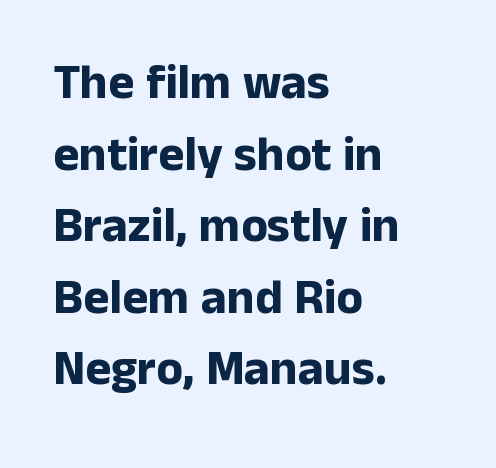
Nope, no serifs anywhere on these letters. Typeset ragged right — the left edge is the straight one. Posture: straight, roman, zero tilt. Weight: bold. Descenders hang freely into open space.
